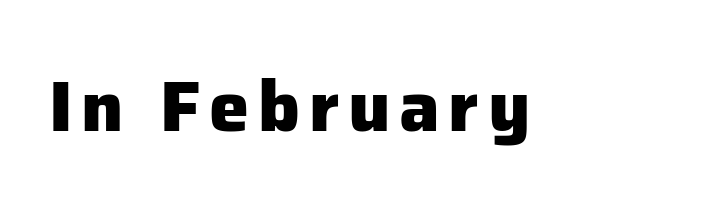
Just letters on the line, the space beneath them empty. These lines are rendered in a variable-pitch font. You can tell from the bare stems that sans-serif type was used. How heavy is the stroke? Heavy — this is a bold. This is the regular roman posture of the typeface.
